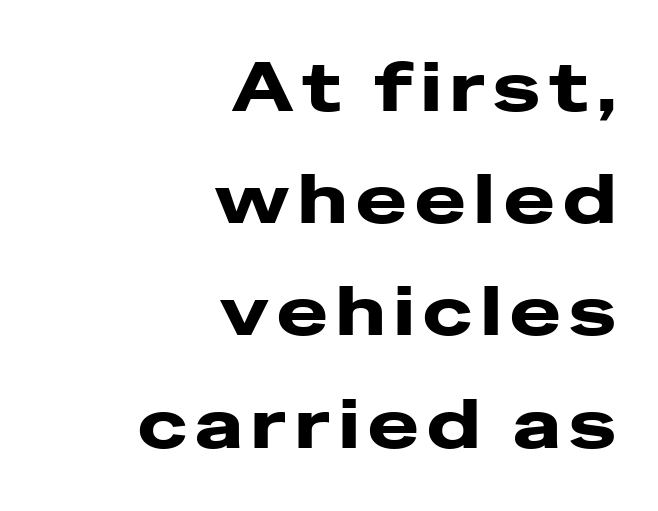
Q: Is the text bold? A: Yes.
Q: Is the text italic (slanted)? A: No, it is upright.
Q: Is the typeface a serif or a sans-serif typeface? A: Sans-serif.
Q: Is the text underlined? A: No.
Q: How is the paragraph aligned? A: Right-aligned.
Q: Is the spacing between lines tight, normal or loose? A: Normal.
Q: Width (condensed, normal, or wide)? A: Wide.
Q: Stroke contrast? A: Low.
Q: x-height? A: Medium.
Q: Monospaced? A: No.
